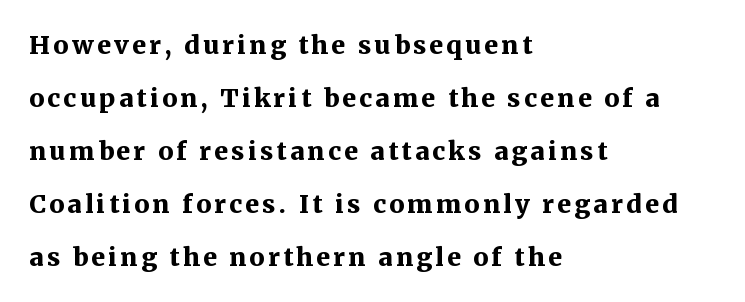
The paragraph has a hard left edge and a soft right edge. Beneath every word, the page is bare. The glyphs have the mass of a bold cut. Airy leading. This is roman type, the default non-slanted kind.
